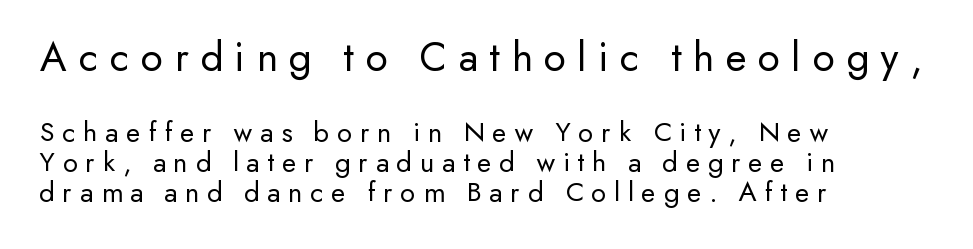
Q: Is the text bold? A: No.
Q: Is the text italic (slanted)? A: No, it is upright.
Q: Is the typeface a serif or a sans-serif typeface? A: Sans-serif.
Q: Is the text underlined? A: No.
Q: How is the paragraph aligned? A: Left-aligned.
Q: Is the spacing between letters normal or unusually wide? A: Unusually wide.
Q: Is the spacing between lines tight, normal or loose? A: Tight.
Q: Which block of text is set in a larger size, the first (top) or the second (bottom)? A: The first (top) one.
Q: Width (condensed, normal, or wide)? A: Normal.
Q: Stroke contrast? A: Low.
Q: x-height? A: Small.
Q: Monospaced? A: No.
